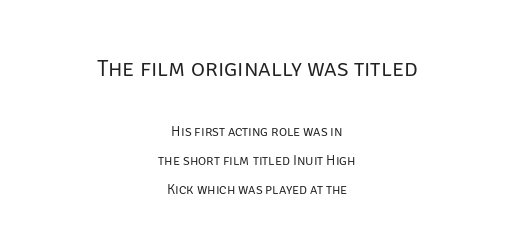
Regarding leading, the lines here are spaced well apart. The line texture is even and compact thanks to regular tracking. Ascenders rise straight up at ninety degrees. Is the type heavy? It reads as light-to-regular instead. The string is rendered with underlining switched off.
